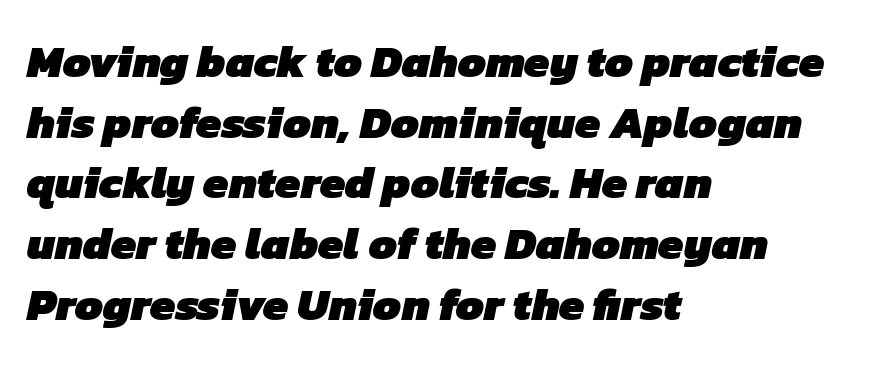
The image shows 45 px heavy sans-serif type; set left-aligned, normal line spacing (1.35x), normal letter spacing, not underlined; low stroke contrast and a medium x-height.
